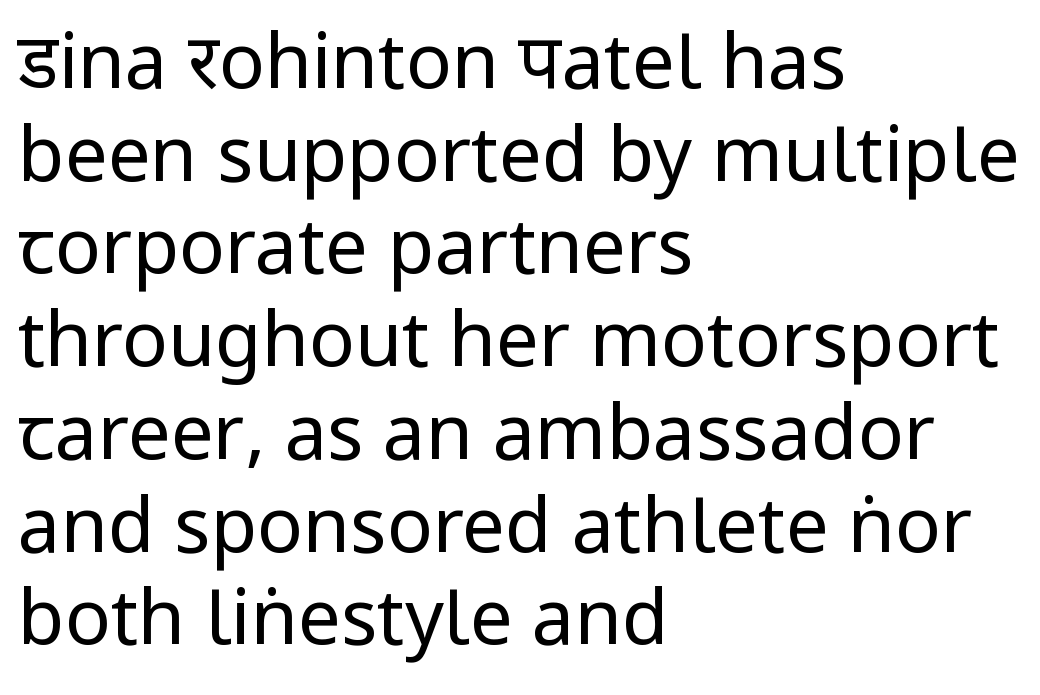
The image shows 76 px regular-weight, condensed sans-serif type, upright; set left-aligned, line spacing 1.22x, normal letter spacing, not underlined; low stroke contrast and a large x-height.
